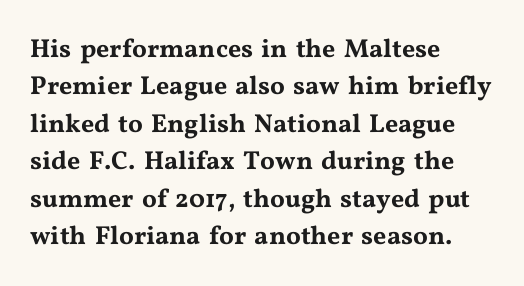
The image shows 26 px text type, upright; set left-aligned, normal line spacing (1.44x), normal letter spacing, not underlined.
